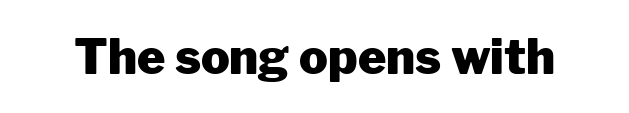
Q: Is the text bold? A: Yes.
Q: Is the text italic (slanted)? A: No, it is upright.
Q: Is the typeface a serif or a sans-serif typeface? A: Sans-serif.
Q: Is the text underlined? A: No.
Q: Is the spacing between letters normal or unusually wide? A: Normal.
Q: Width (condensed, normal, or wide)? A: Normal.
Q: Stroke contrast? A: Low.
Q: x-height? A: Medium.
Q: Monospaced? A: No.
